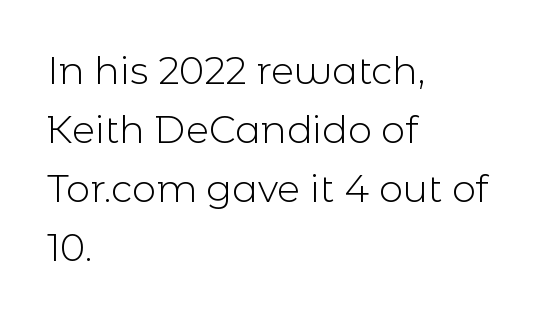
The image shows 38 px light sans-serif type, upright; set left-aligned, normal line spacing (1.55x), normal letter spacing, not underlined; a medium x-height.
